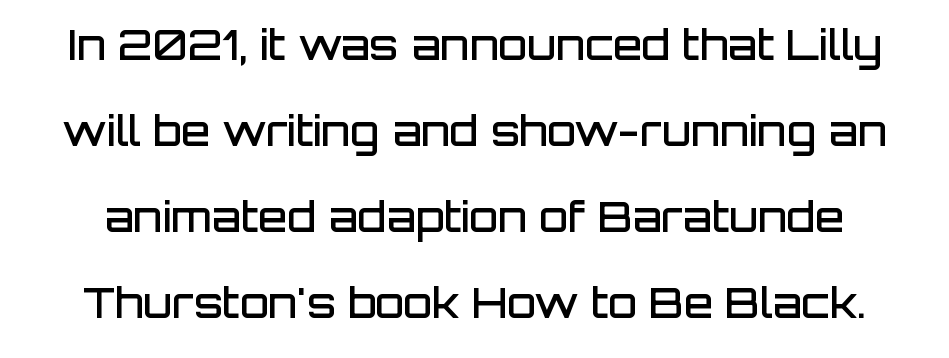
The image shows 42 px semibold sans-serif type, upright; set loose line spacing (2.05x), normal letter spacing, not underlined; low stroke contrast and a large x-height.
